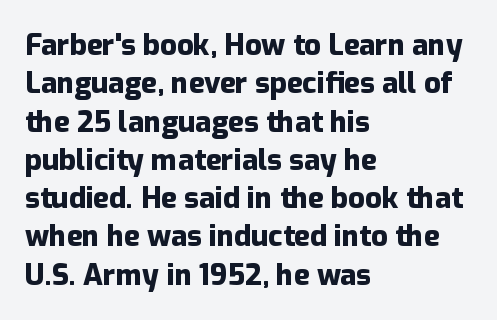
{"serif": "no", "italic": "no", "bold": "yes", "weight": "heavy", "width": "normal", "stroke_contrast": "low", "x_height": "medium", "monospaced": "no", "underline": "no", "align": "left", "line_spacing": "normal", "line_spacing_ratio": 1.32, "letter_spacing": "normal", "letter_spacing_em": 0.0, "glyph_px": 29}
